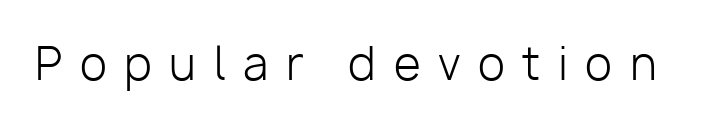
Are there feet on the stems? There aren't — it's a sans. The passage shown is not underscored anywhere. Is this a fixed-width face? No — the glyphs have proportional, varying widths. Ordinary non-slanted type is in use. This reads as an unemphasized weight, regular at the heaviest.
